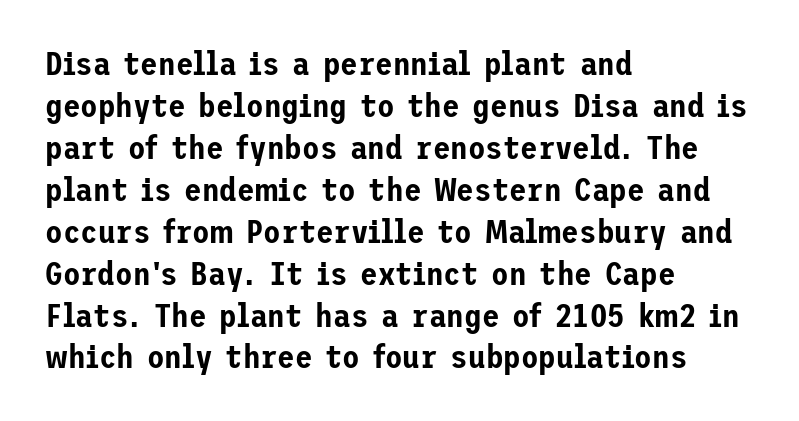
{"serif": "no", "italic": "no", "width": "normal", "stroke_contrast": "low", "x_height": "medium", "underline": "no", "align": "left", "line_spacing": "normal", "line_spacing_ratio": 1.31, "letter_spacing": "normal", "letter_spacing_em": 0.0, "glyph_px": 32}
